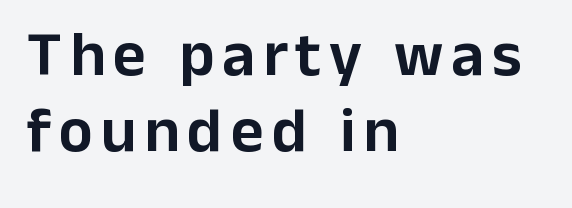
Italic? Not at all — the glyphs are vertical. Short and long lines alike share a common starting point at left. A typesetter would call this proportional, since set widths differ per character. In terms of letterform style, serifs are entirely absent. A bare baseline throughout the passage.
